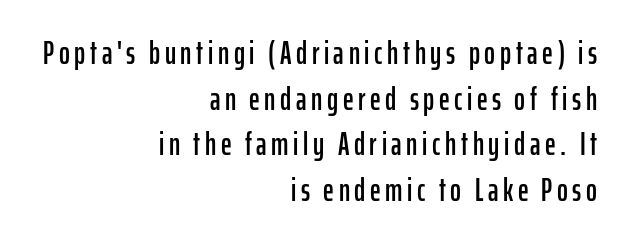
Reading down the block, your eye finds every line finishing at a fixed right position. You could not count columns in this text — the font is proportionally spaced. I'd call this a sans setting — the letters go barefoot. This is the regular roman posture of the typeface.
